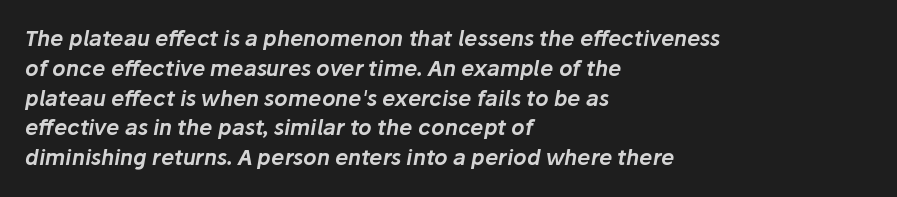
The image shows 21 px text type, italic (leaning right); set left-aligned, normal line spacing (1.42x), normal letter spacing, not underlined.
